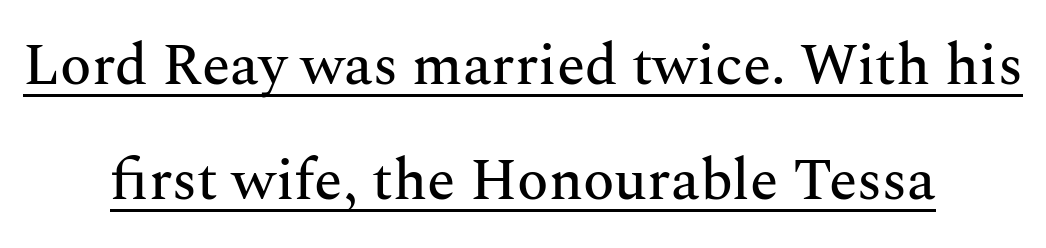
Is the block centered? Yes — each line is placed symmetrically about the middle. If you measured baseline to baseline, you'd find a long distance. This sample carries an underscore along the baseline area. In terms of letterform style, serifs are clearly present. The rendering uses natural spacing where letterforms have individual widths.
